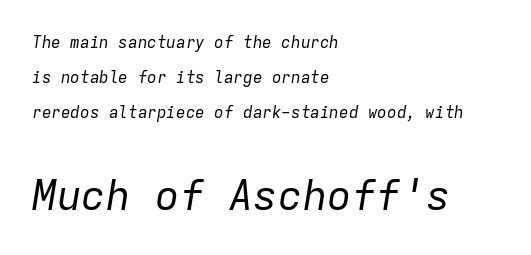
{"italic": "yes", "lean": "right", "slant_degrees": 9, "bold": "no", "weight": "regular", "width": "normal", "stroke_contrast": "low", "x_height": "medium", "monospaced": "yes", "underline": "no", "align": "left", "line_spacing": "loose", "line_spacing_ratio": 2.2, "letter_spacing": "normal", "letter_spacing_em": 0.0, "larger_block": "second", "size_ratio": 2.56, "glyph_px": 41}
